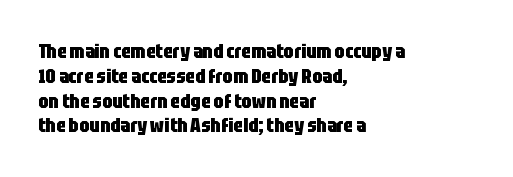
The image shows 20 px bold type, upright; set left-aligned, line spacing 1.24x, normal letter spacing, not underlined.
